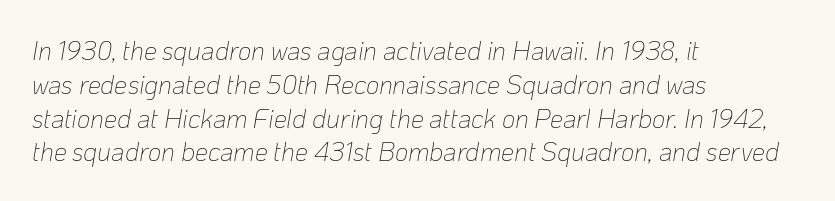
Tracking here is standard; glyphs follow each other at the usual distance. Summary of vertical rhythm: regular, with standard interline spacing. The words here are not underlined. There's an unmistakable incline to the writing here. Stroke thickness stays within the range of a standard reading face or lighter.
